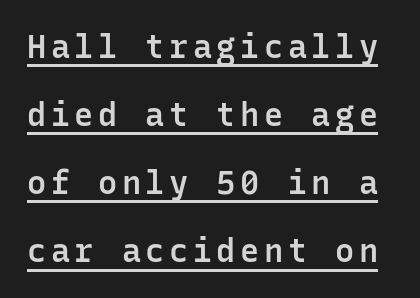
{"serif": "no", "italic": "no", "bold": "semi", "weight": "semibold", "width": "normal", "stroke_contrast": "low", "x_height": "medium", "monospaced": "yes", "underline": "yes", "line_spacing": "loose", "line_spacing_ratio": 2.13, "glyph_px": 32}
